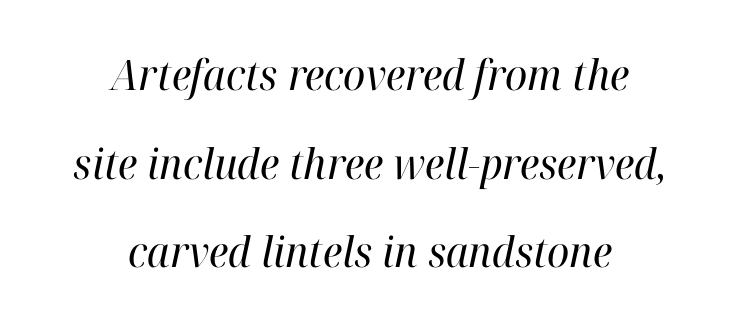
The image shows 42 px regular-weight serif type, italic (leaning right); set centered, loose line spacing (2.11x), normal letter spacing, not underlined; high stroke contrast and a medium x-height.
